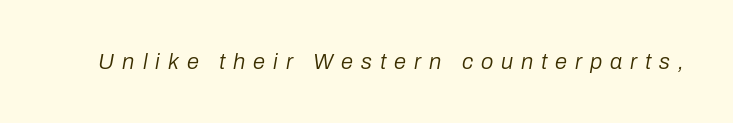
The image shows 22 px text type, italic (leaning right); set unusually wide letter spacing (+0.36 em), not underlined.
